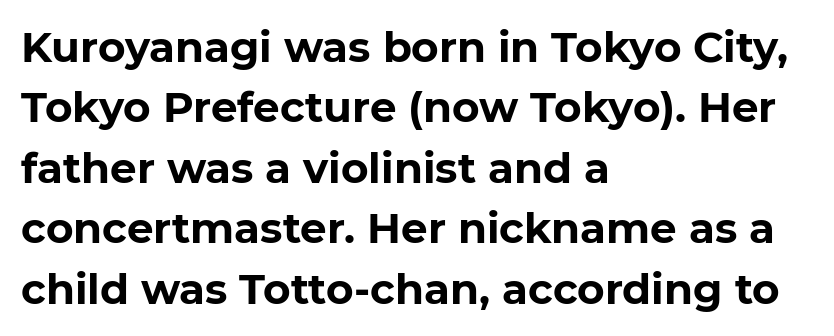
The image shows 42 px bold sans-serif type, upright; set left-aligned, normal line spacing (1.44x), normal letter spacing, not underlined; low stroke contrast and a medium x-height.
